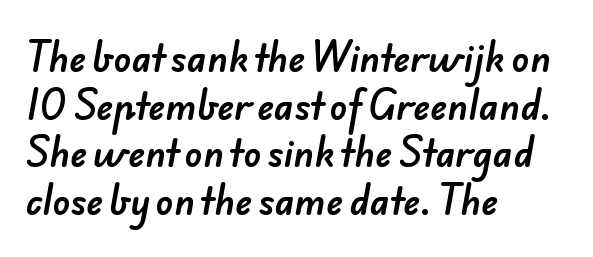
Each row of text sits above clean, open space. Think of a printed novel: that variable character pitch is what you see here. If you drew a ruler down the left edge, every line would touch it. How would I describe the line gaps? Plain and ordinary. Students, note that the glyphs here touch the page at normal intervals. The passage shown is typeset with a sans-serif family.
